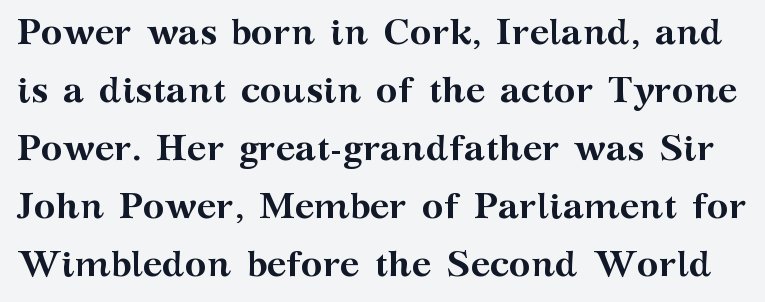
The image shows 37 px semibold, wide serif type, upright; set normal line spacing (1.57x), normal letter spacing, not underlined; medium stroke contrast and a medium x-height.
